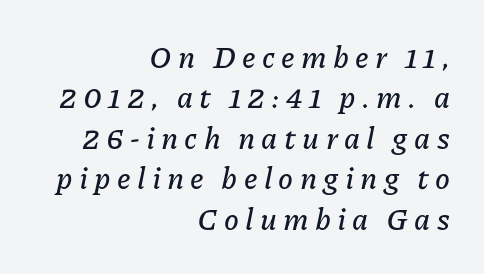
Spacing verdict: proportional, widths tailored to each character. Baseline-to-baseline distance is the conventional proportion of letter height. A student would call this right alignment; a typographer would say flush right, rag left. Beneath every word, the page is bare. Between one letter and the next there's a generous, obvious gap. The glyphs look as if they've been sheared to an angle.
